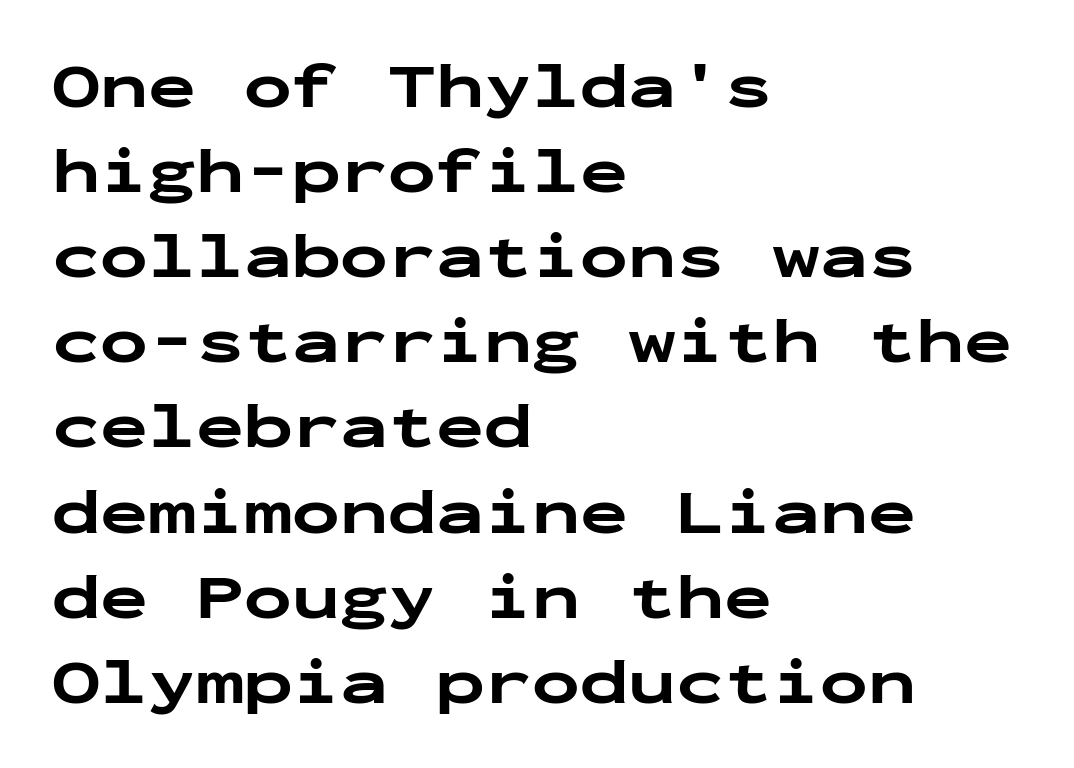
The image shows 64 px bold, wide sans-serif type, upright, monospaced; set left-aligned, normal line spacing (1.33x), normal letter spacing, not underlined; low stroke contrast and a medium x-height.
